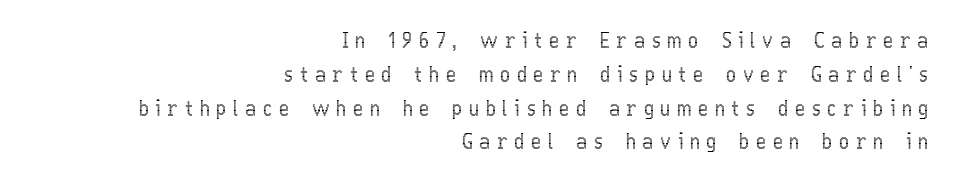
Q: Is the text italic (slanted)? A: No, it is upright.
Q: Is the text underlined? A: No.
Q: How is the paragraph aligned? A: Right-aligned.
Q: Is the spacing between letters normal or unusually wide? A: Unusually wide.
Q: Is the spacing between lines tight, normal or loose? A: Normal.
